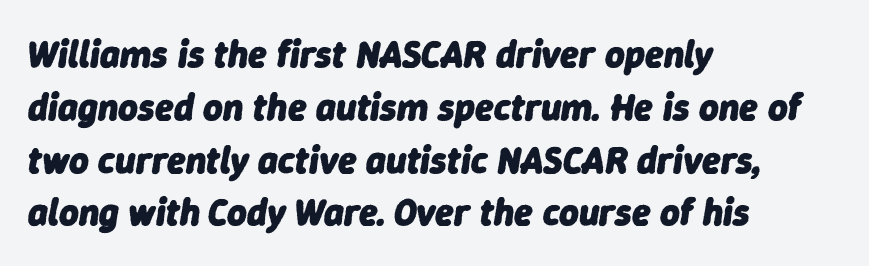
Q: Is the text bold? A: Yes.
Q: Is the text italic (slanted)? A: Yes, it leans right by about 9 degrees.
Q: Is the text underlined? A: No.
Q: How is the paragraph aligned? A: Left-aligned.
Q: Is the spacing between letters normal or unusually wide? A: Normal.
Q: Is the spacing between lines tight, normal or loose? A: Normal.
Q: Width (condensed, normal, or wide)? A: Normal.
Q: Stroke contrast? A: Low.
Q: x-height? A: Medium.
Q: Monospaced? A: No.
